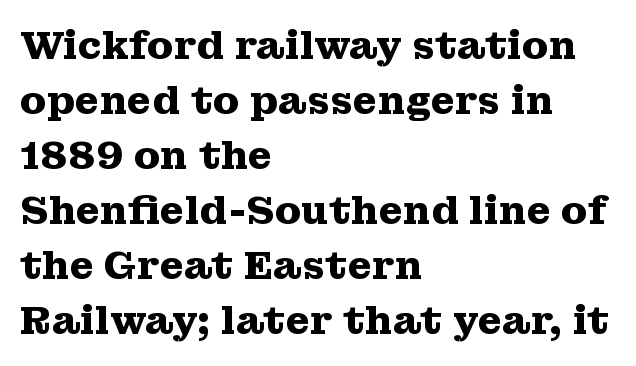
Q: Is the text bold? A: Yes.
Q: Is the text italic (slanted)? A: No, it is upright.
Q: Is the typeface a serif or a sans-serif typeface? A: Serif.
Q: Is the text underlined? A: No.
Q: How is the paragraph aligned? A: Left-aligned.
Q: Is the spacing between letters normal or unusually wide? A: Normal.
Q: Is the spacing between lines tight, normal or loose? A: Normal.
Q: Width (condensed, normal, or wide)? A: Wide.
Q: Stroke contrast? A: Medium.
Q: x-height? A: Medium.
Q: Monospaced? A: No.
